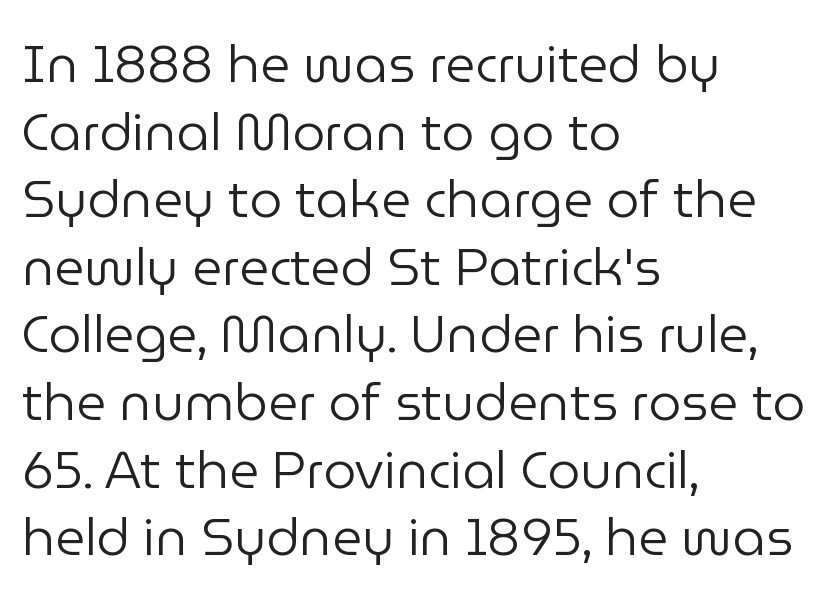
{"serif": "no", "italic": "no", "bold": "no", "weight": "regular", "width": "normal", "stroke_contrast": "low", "x_height": "medium", "monospaced": "no", "underline": "no", "align": "left", "line_spacing": "normal", "line_spacing_ratio": 1.3, "letter_spacing": "normal", "letter_spacing_em": 0.0, "glyph_px": 52}
